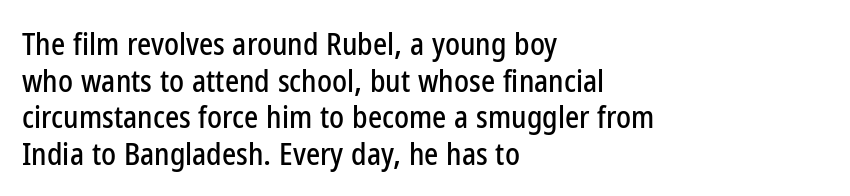
Q: Is the text italic (slanted)? A: No, it is upright.
Q: Is the typeface a serif or a sans-serif typeface? A: Sans-serif.
Q: Is the text underlined? A: No.
Q: How is the paragraph aligned? A: Left-aligned.
Q: Is the spacing between letters normal or unusually wide? A: Normal.
Q: Width (condensed, normal, or wide)? A: Condensed.
Q: Stroke contrast? A: Low.
Q: x-height? A: Medium.
Q: Monospaced? A: No.
